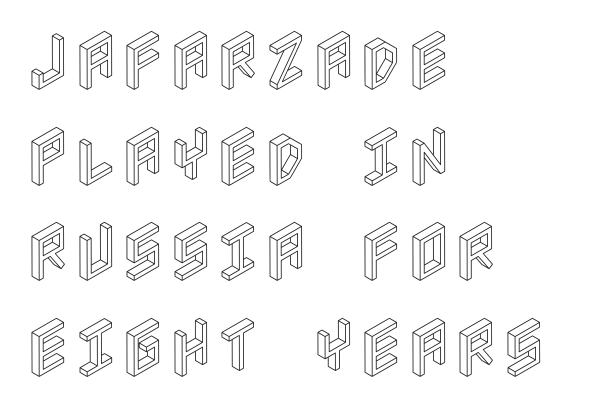
{"italic": "no", "width": "condensed", "x_height": "large", "underline": "no", "align": "left", "line_spacing": "normal", "line_spacing_ratio": 1.47, "letter_spacing": "normal", "letter_spacing_em": 0.0, "glyph_px": 65}
